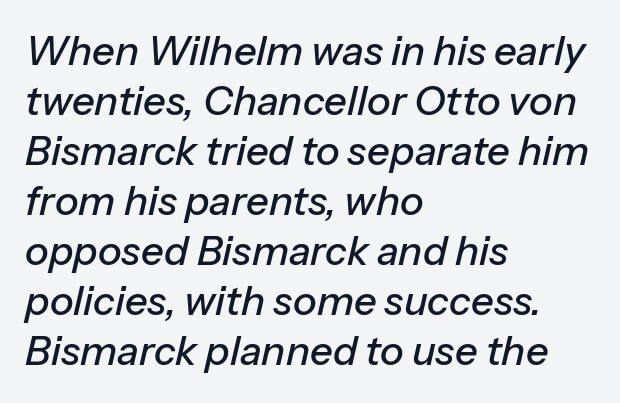
The rendering applies a slant to the glyphs. The passage shown is not underscored anywhere. The face used here is proportionally spaced, like ordinary book or web type. Students, observe: this is what conventionally led text looks like. Reading down the block, your eye returns to a fixed left position each line.
